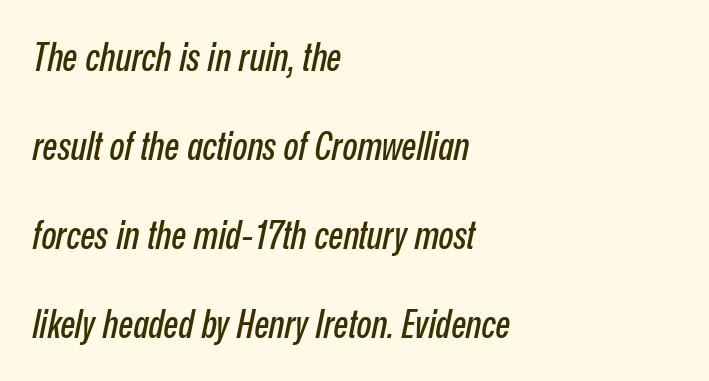
The image shows 39 px condensed type, italic (leaning right); set left-aligned, loose line spacing (2.28x), normal letter spacing, not underlined; low stroke contrast and a medium x-height.
